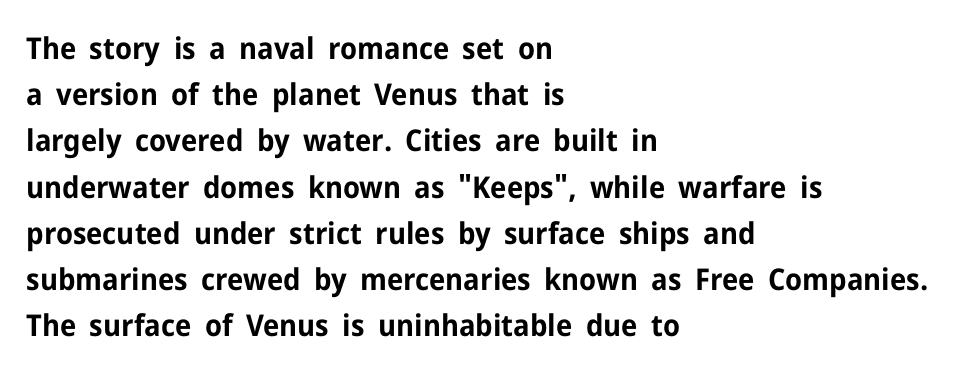
In terms of letterform style, serifs are entirely absent. Only glyphs here, with clear space below each row. Summary of weight: heavy, a full bold. The lettering stays uniformly vertical, giving the passage a roman look. Spacing verdict: proportional, widths tailored to each character.
